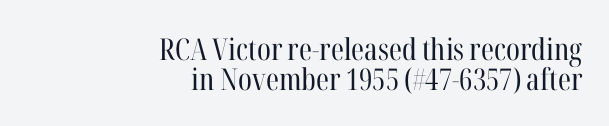
Q: Is the text bold? A: No.
Q: Is the text italic (slanted)? A: No, it is upright.
Q: Is the typeface a serif or a sans-serif typeface? A: Serif.
Q: Is the text underlined? A: No.
Q: How is the paragraph aligned? A: Right-aligned.
Q: Is the spacing between letters normal or unusually wide? A: Normal.
Q: Is the spacing between lines tight, normal or loose? A: Tight.
Q: Width (condensed, normal, or wide)? A: Condensed.
Q: Stroke contrast? A: High.
Q: x-height? A: Medium.
Q: Monospaced? A: No.
